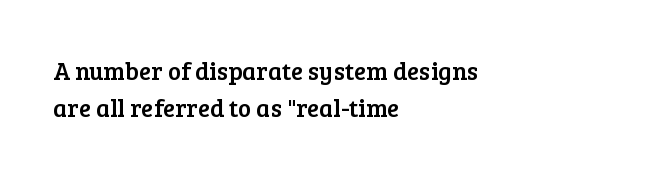
The image shows 25 px text type, upright; set left-aligned, normal line spacing (1.47x), normal letter spacing, not underlined.
